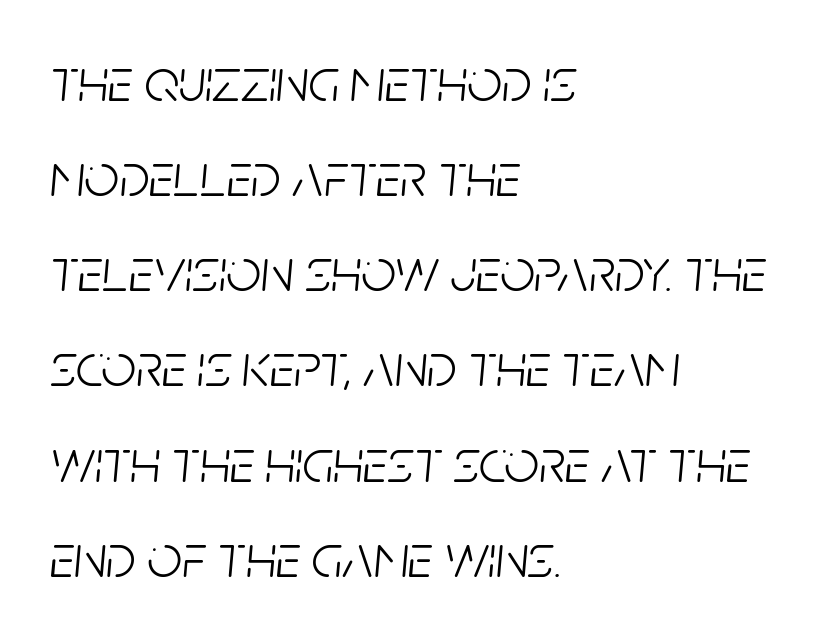
Tall strokes in this sample are angled rather than plumb. Successive baselines arrive at the customary interval. A typesetter would call this proportional, since set widths differ per character. This sample uses plain, unmodified letter spacing.
